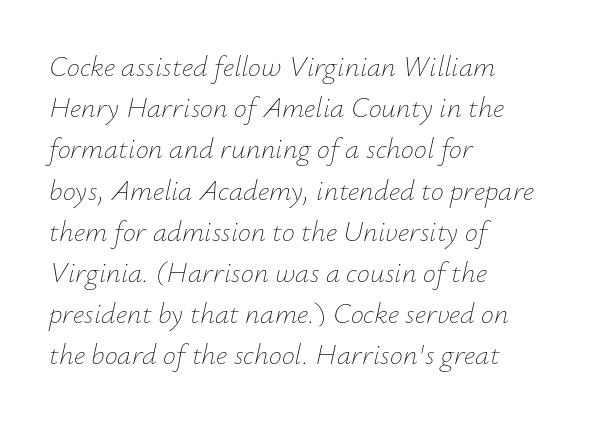
Rendered with sloped, italic letterforms. If you drew a ruler down the left edge, every line would touch it. Spacing verdict: proportional, widths tailored to each character. The type is set solid horizontally, with unmodified tracking.
